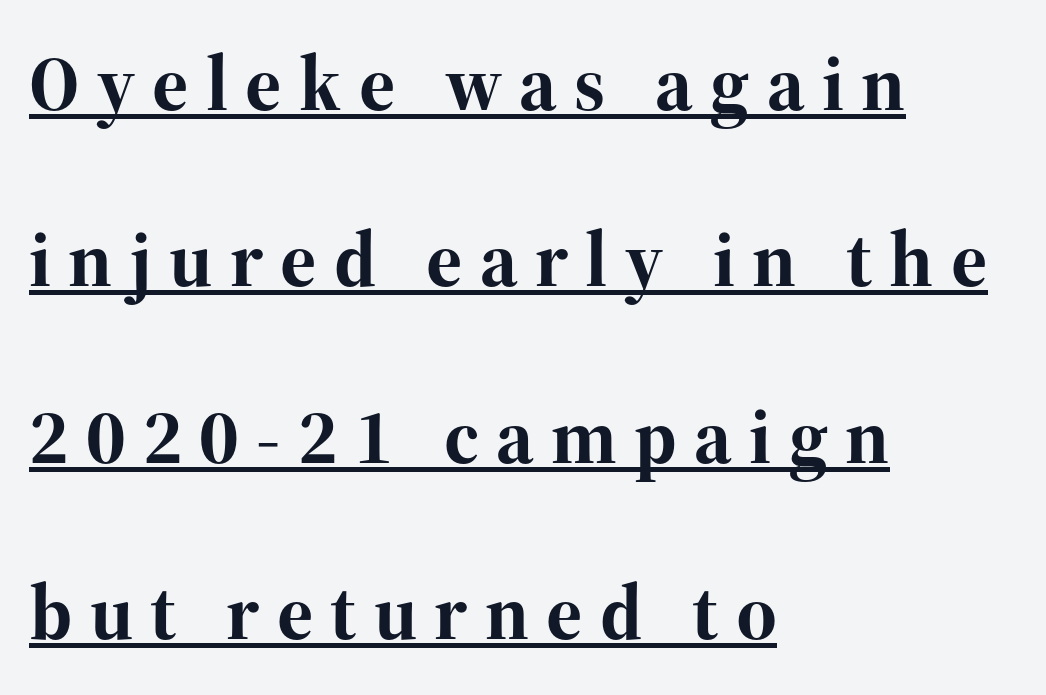
You could not count columns in this text — the font is proportionally spaced. Quick note: not italic, upright. Unlike a clean sans, this face finishes its strokes with serifs. All the whitespace from short lines collects on the right. Does extra space separate the letters? Yes, quite a lot of it. The passage shown is emphatically bold.
